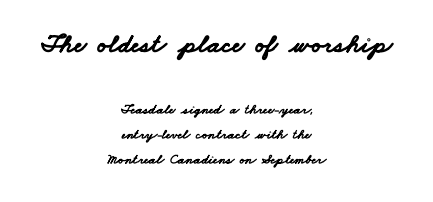
The image shows 27 px bold type; set centered, line spacing 1.79x, normal letter spacing, not underlined; the first (top) block is 1.93x larger.
